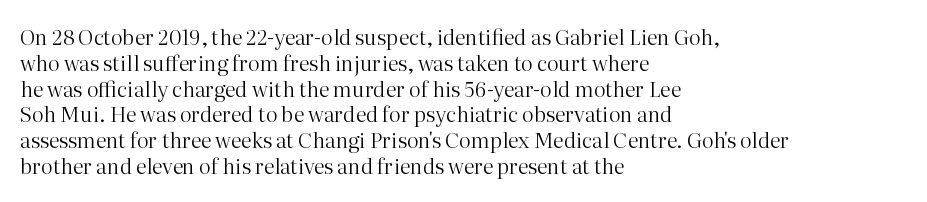
{"italic": "no", "bold": "no", "underline": "no", "align": "left", "line_spacing_ratio": 1.23, "letter_spacing": "normal", "letter_spacing_em": 0.0, "glyph_px": 21}
